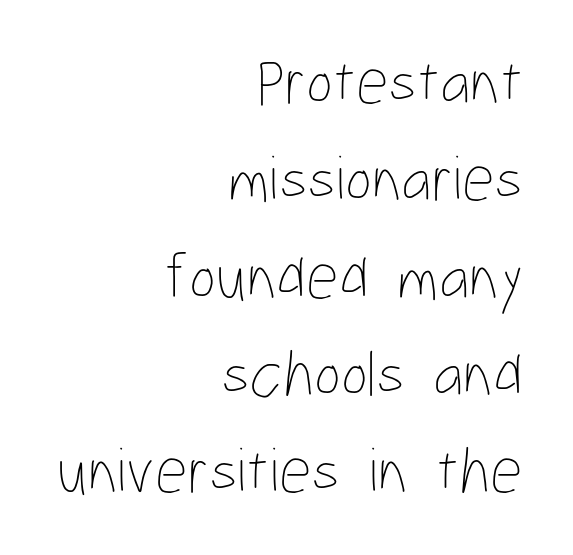
{"italic": "no", "bold": "no", "weight": "thin", "width": "condensed", "stroke_contrast": "low", "x_height": "medium", "monospaced": "no", "underline": "no", "align": "right", "line_spacing": "normal", "line_spacing_ratio": 1.52, "letter_spacing": "normal", "letter_spacing_em": 0.0, "glyph_px": 64}
